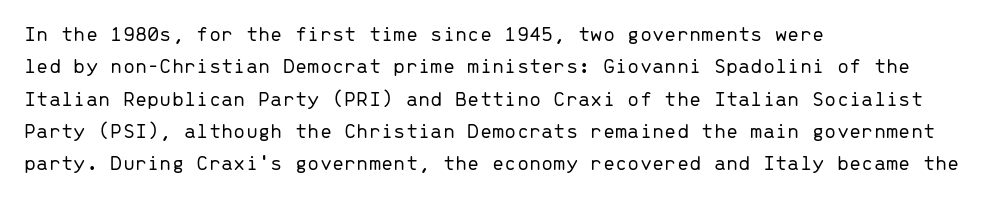
{"italic": "no", "bold": "no", "underline": "no", "align": "left", "line_spacing": "normal", "line_spacing_ratio": 1.47, "letter_spacing": "normal", "letter_spacing_em": 0.0, "glyph_px": 22}
